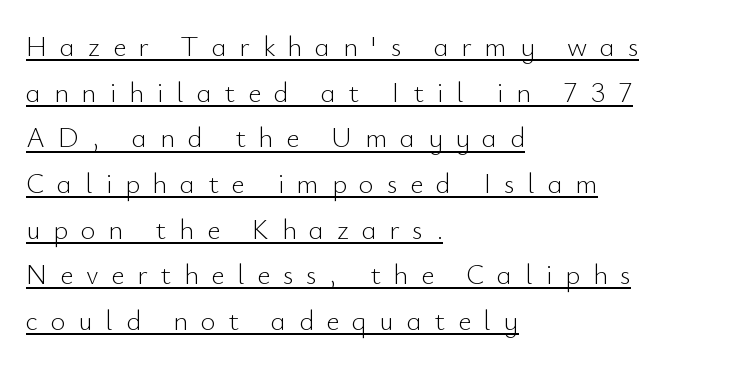
The image shows 28 px light sans-serif type, upright; set left-aligned, normal line spacing (1.63x), unusually wide letter spacing (+0.46 em), underlined; low stroke contrast and a small x-height.
